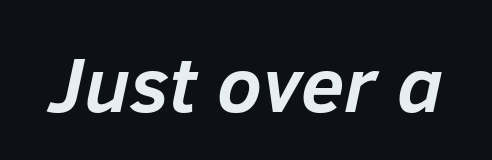
{"italic": "yes", "lean": "right", "slant_degrees": 12, "bold": "yes", "weight": "semibold", "width": "normal", "stroke_contrast": "low", "x_height": "medium", "monospaced": "no", "underline": "no", "letter_spacing": "normal", "letter_spacing_em": 0.0, "glyph_px": 79}
